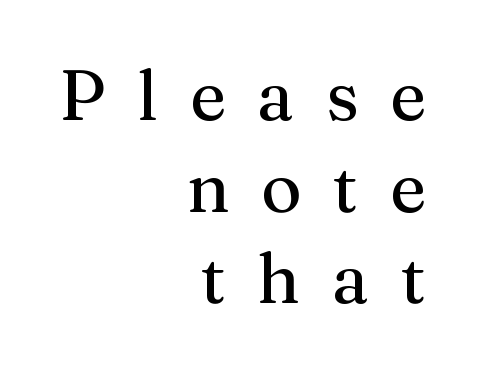
The image shows 70 px regular-weight serif type, upright; set right-aligned, normal line spacing (1.31x), unusually wide letter spacing (+0.45 em), not underlined; medium stroke contrast and a medium x-height.
